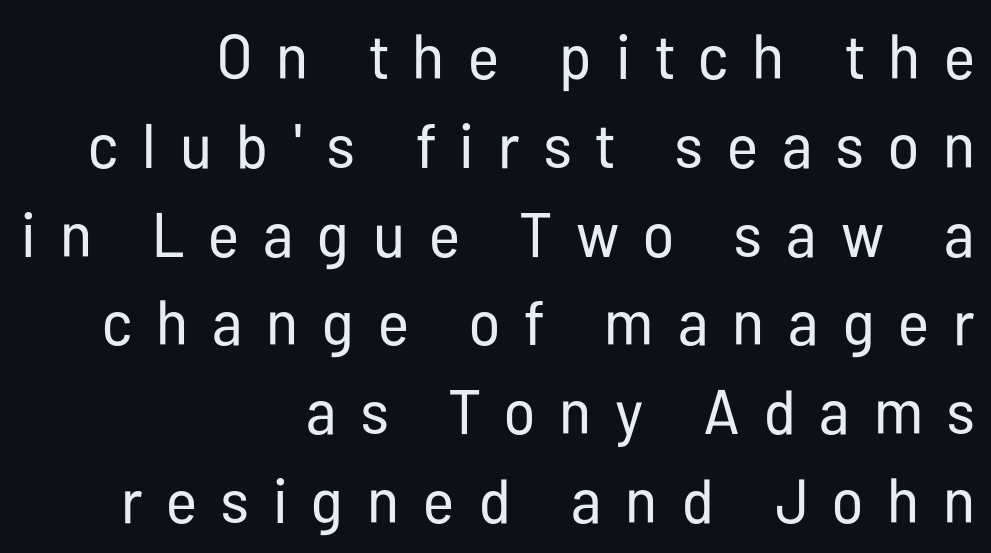
Q: Is the text bold? A: No.
Q: Is the text italic (slanted)? A: No, it is upright.
Q: Is the typeface a serif or a sans-serif typeface? A: Sans-serif.
Q: Is the text underlined? A: No.
Q: How is the paragraph aligned? A: Right-aligned.
Q: Is the spacing between letters normal or unusually wide? A: Unusually wide.
Q: Is the spacing between lines tight, normal or loose? A: Normal.
Q: Width (condensed, normal, or wide)? A: Condensed.
Q: Stroke contrast? A: Low.
Q: x-height? A: Medium.
Q: Monospaced? A: No.
